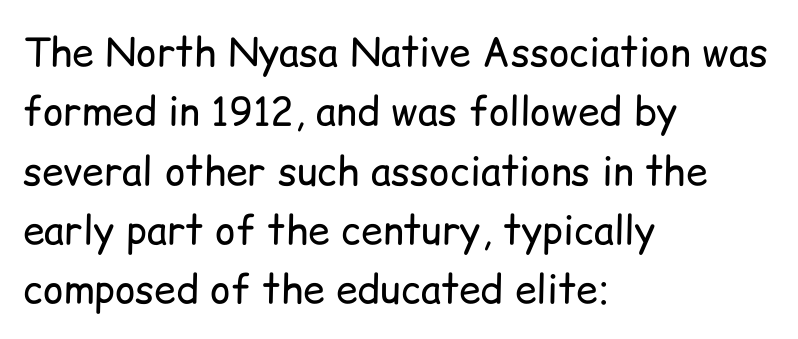
Letters have the restrained weight of plain body copy at most. Grotesque or geometric, the face here clearly has no serifs. Think of a printed novel: that variable character pitch is what you see here. This is roman type, the default non-slanted kind.
